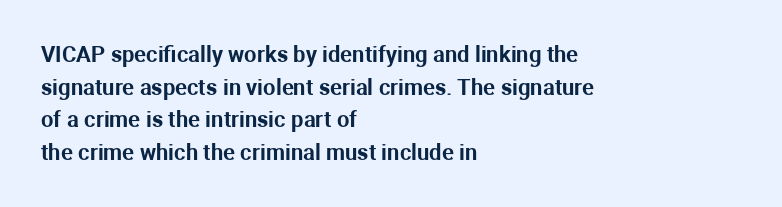
{"italic": "no", "underline": "no", "align": "left", "line_spacing": "normal", "line_spacing_ratio": 1.48, "letter_spacing": "normal", "letter_spacing_em": 0.0, "glyph_px": 22}
